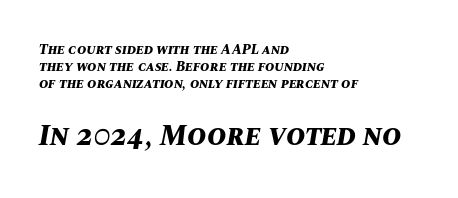
{"italic": "yes", "lean": "right", "slant_degrees": 10, "bold": "yes", "weight": "bold", "width": "normal", "stroke_contrast": "medium", "x_height": "large", "monospaced": "no", "underline": "no", "align": "left", "line_spacing_ratio": 1.23, "letter_spacing": "normal", "letter_spacing_em": 0.0, "larger_block": "second", "size_ratio": 2.07, "glyph_px": 29}
